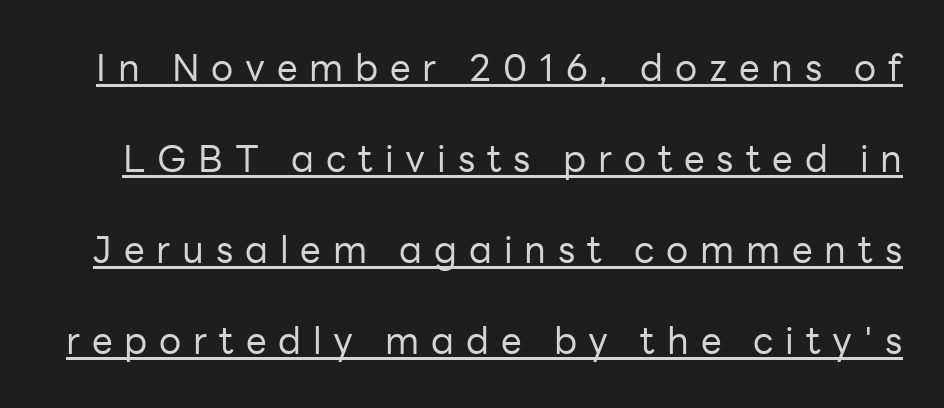
Q: Is the text bold? A: No.
Q: Is the text italic (slanted)? A: No, it is upright.
Q: Is the typeface a serif or a sans-serif typeface? A: Sans-serif.
Q: Is the text underlined? A: Yes.
Q: Is the spacing between letters normal or unusually wide? A: Unusually wide.
Q: Is the spacing between lines tight, normal or loose? A: Loose.
Q: Width (condensed, normal, or wide)? A: Normal.
Q: Stroke contrast? A: Low.
Q: x-height? A: Medium.
Q: Monospaced? A: No.
